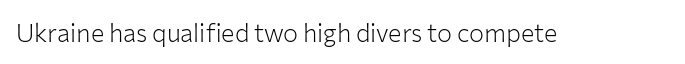
{"italic": "no", "bold": "no", "underline": "no", "letter_spacing": "normal", "letter_spacing_em": 0.0, "glyph_px": 25}
